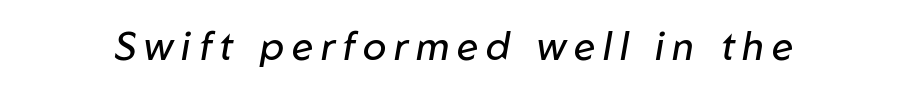
The area under the type is left untouched. The strokes are not fattened; the text isn't bold. The letters advance in unequal steps, a hallmark of proportional type. The lettering tilts uniformly, giving the passage an italic look.
